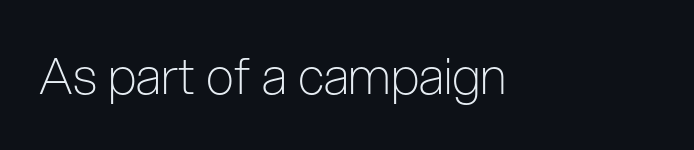
{"serif": "no", "italic": "no", "bold": "no", "weight": "light", "width": "condensed", "stroke_contrast": "low", "x_height": "medium", "monospaced": "no", "underline": "no", "letter_spacing": "normal", "letter_spacing_em": 0.0, "glyph_px": 50}
